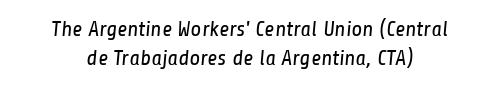
{"bold": "no", "underline": "no", "align": "center", "line_spacing": "normal", "line_spacing_ratio": 1.32, "letter_spacing": "normal", "letter_spacing_em": 0.0, "glyph_px": 22}
